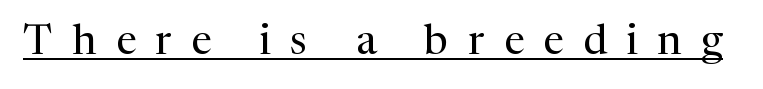
The image shows 42 px regular-weight serif type, upright; set unusually wide letter spacing (+0.46 em), underlined; medium stroke contrast and a medium x-height.
